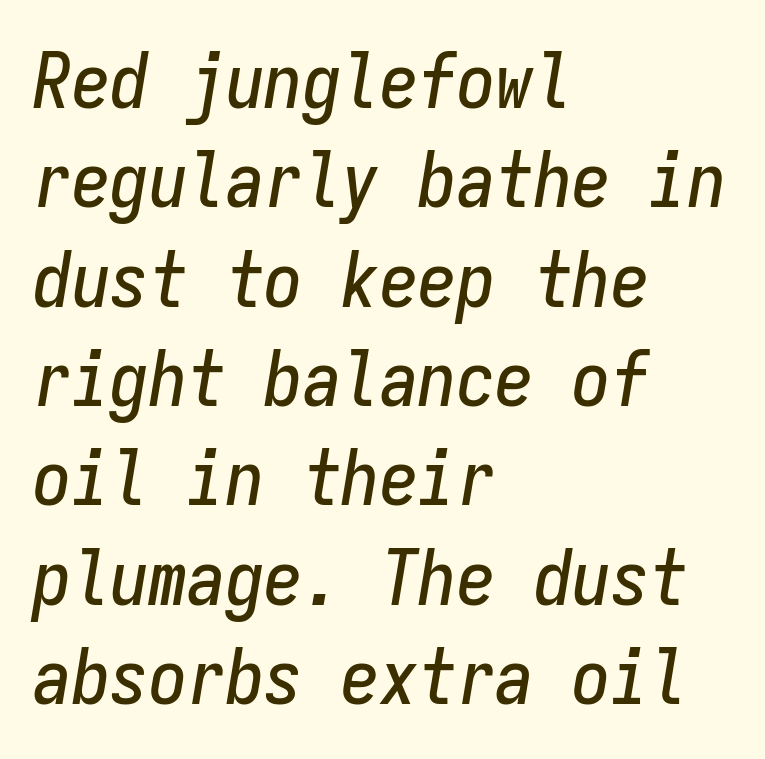
The image shows 77 px condensed type, italic (leaning right), monospaced; set left-aligned, normal line spacing (1.29x), normal letter spacing, not underlined; low stroke contrast and a medium x-height.
